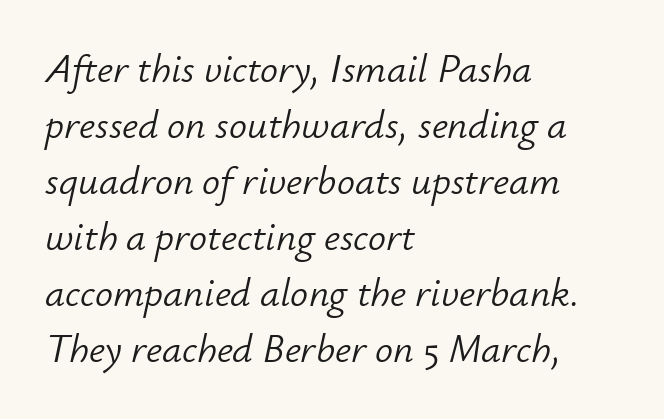
{"italic": "yes", "lean": "right", "slant_degrees": 12, "bold": "no", "weight": "light", "width": "normal", "stroke_contrast": "low", "x_height": "small", "monospaced": "no", "underline": "no", "align": "left", "line_spacing": "normal", "line_spacing_ratio": 1.4, "letter_spacing": "normal", "letter_spacing_em": 0.0, "glyph_px": 40}
